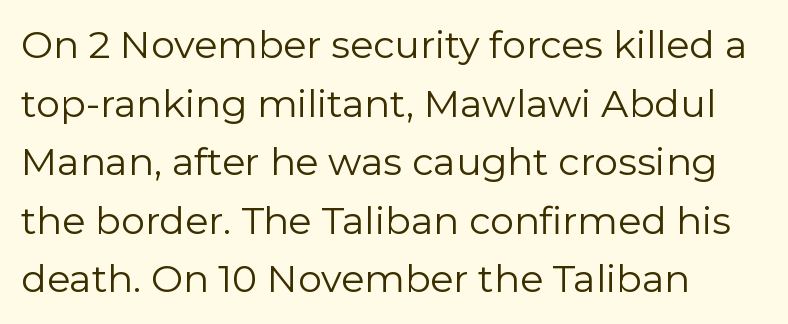
The image shows 38 px regular-weight sans-serif type, upright; set left-aligned, normal line spacing (1.54x), normal letter spacing, not underlined; low stroke contrast and a medium x-height.
